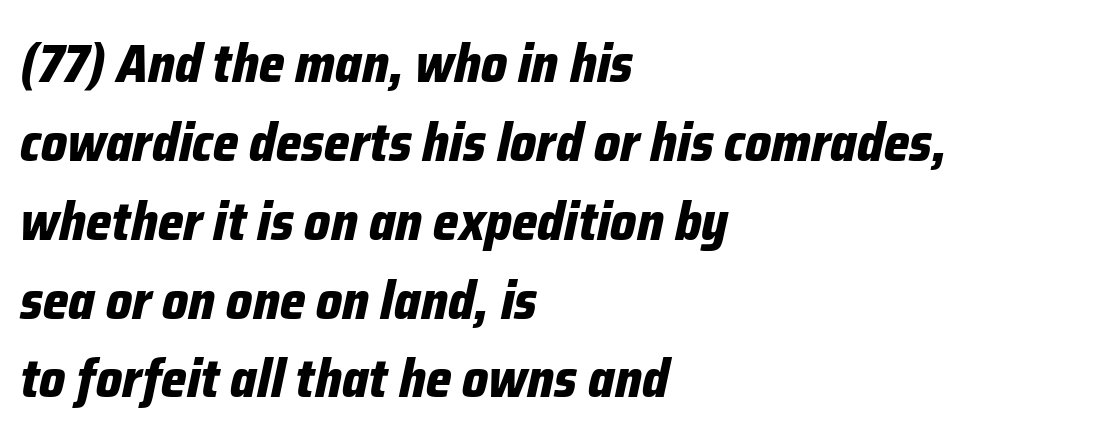
{"italic": "yes", "lean": "right", "slant_degrees": 12, "bold": "yes", "weight": "bold", "width": "condensed", "stroke_contrast": "low", "x_height": "medium", "monospaced": "no", "underline": "no", "align": "left", "line_spacing": "normal", "line_spacing_ratio": 1.46, "letter_spacing": "normal", "letter_spacing_em": 0.0, "glyph_px": 54}
